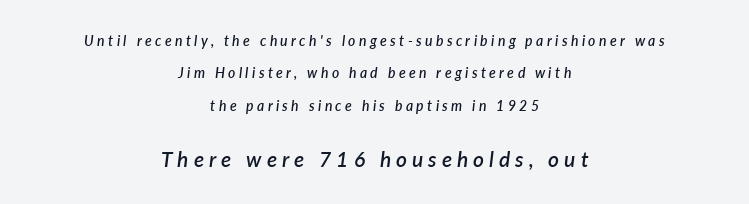
The block sitting lower on the canvas is the one with enlarged characters. Decoration check: the copy has no underline. Airy leading. Firm but not heavy-handed strokes: this text is semibold.
